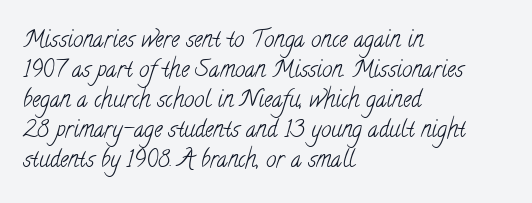
Q: Is the text bold? A: No.
Q: Is the text underlined? A: No.
Q: How is the paragraph aligned? A: Left-aligned.
Q: Is the spacing between letters normal or unusually wide? A: Normal.
Q: Is the spacing between lines tight, normal or loose? A: Normal.
